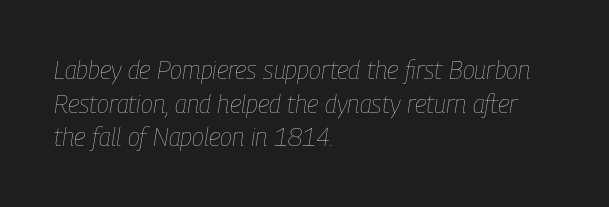
Unmarked baselines from the first word to the last. A typesetter would call this leading conventional body-copy spacing. Notice how the passage keeps a crisp vertical edge on the left only. This sample uses plain, unmodified letter spacing. The font is comparable to plain body text, perhaps lighter. Slanted lettering throughout.
